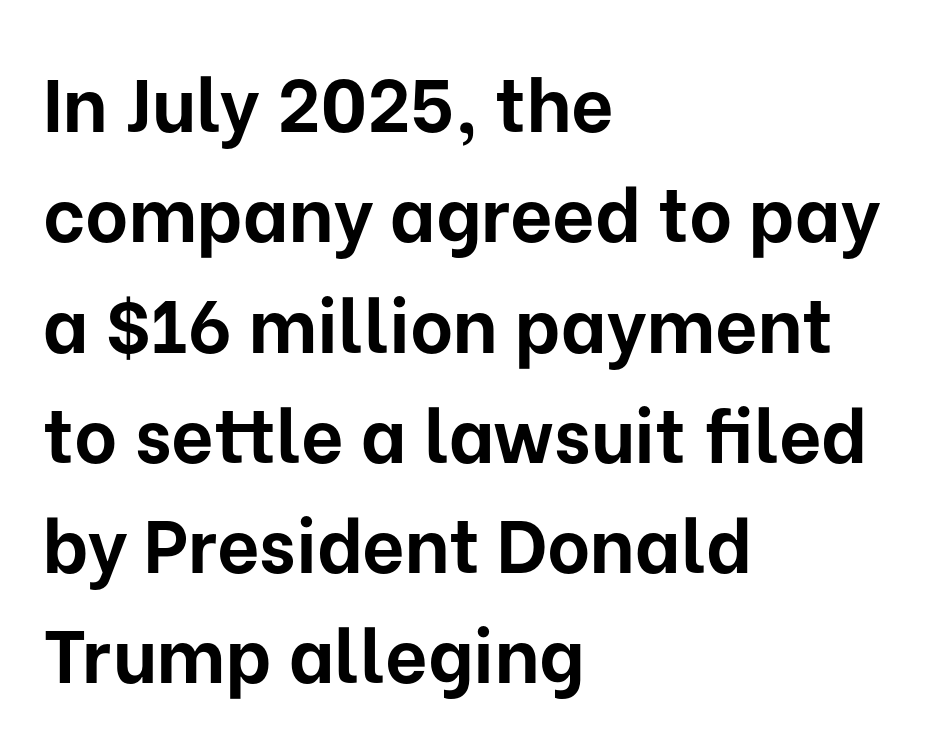
The image shows 74 px bold sans-serif type, upright; set left-aligned, normal line spacing (1.49x), normal letter spacing, not underlined; low stroke contrast and a medium x-height.
